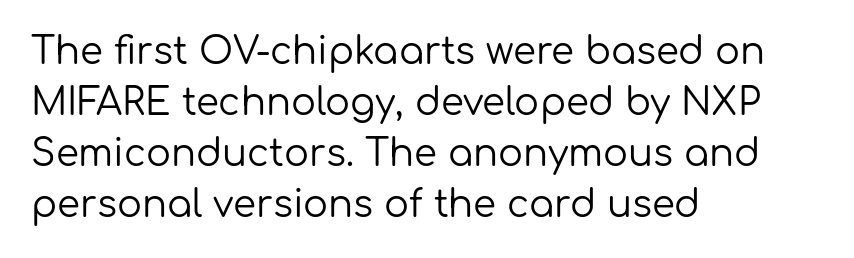
The image shows 37 px regular-weight sans-serif type, upright; set left-aligned, normal line spacing (1.38x), normal letter spacing, not underlined; low stroke contrast and a medium x-height.
